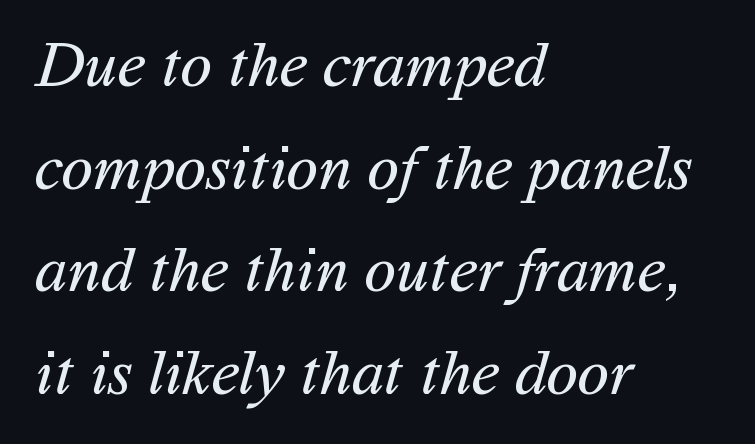
A classic flush-left, rag-right setting is used for this passage. Is this a fixed-width face? No — the glyphs have proportional, varying widths. Words appear dense and cohesive because spacing is normal. This rendering features lettering with no underline. Summary of weight: not heavy and not bold.
